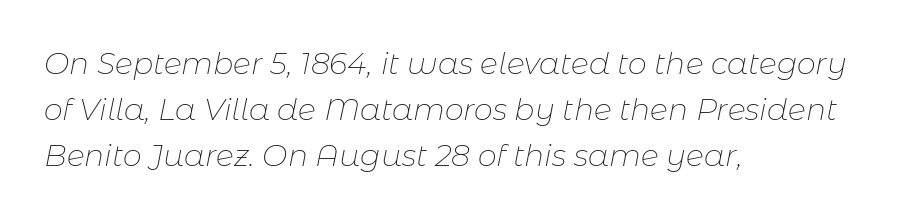
The letters advance in unequal steps, a hallmark of proportional type. The glyphs are unaccompanied by any horizontal stroke below them. The ragged edge is on the right, which tells us the setting is flush left. Students, observe: this is what conventionally led text looks like. The type is set solid horizontally, with unmodified tracking.
